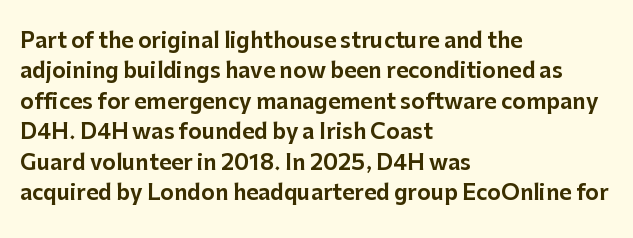
A bare baseline throughout the passage. This rendering uses left alignment, leaving the right contour irregular. Vertical strokes here are truly vertical. Glyph-to-glyph distance matches everyday printed text. If you measured baseline to baseline, you'd find a middling distance.
